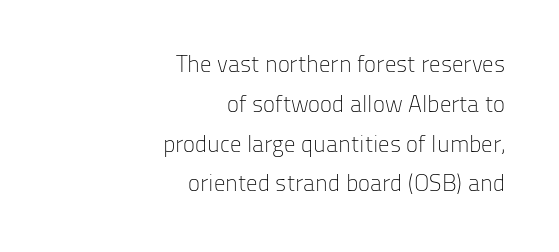
{"italic": "no", "bold": "no", "underline": "no", "align": "right", "line_spacing_ratio": 1.73, "letter_spacing": "normal", "letter_spacing_em": 0.0, "glyph_px": 23}
